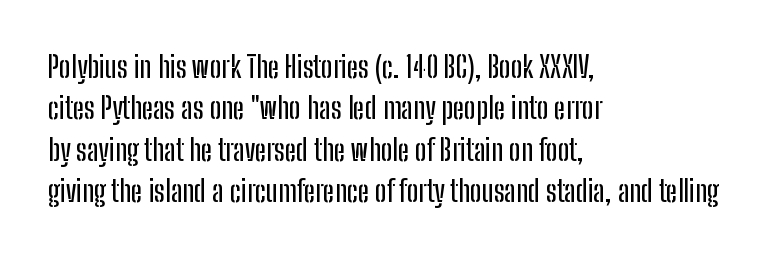
{"serif": "no", "italic": "no", "width": "condensed", "stroke_contrast": "low", "x_height": "medium", "monospaced": "no", "underline": "no", "align": "left", "line_spacing": "normal", "line_spacing_ratio": 1.38, "letter_spacing": "normal", "letter_spacing_em": 0.0, "glyph_px": 30}
